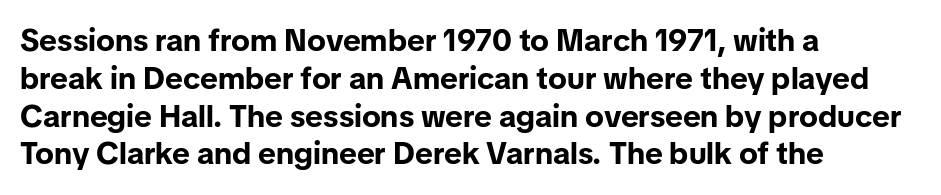
{"serif": "no", "italic": "no", "bold": "yes", "weight": "bold", "width": "normal", "stroke_contrast": "low", "x_height": "medium", "monospaced": "no", "underline": "no", "align": "left", "line_spacing_ratio": 1.22, "letter_spacing": "normal", "letter_spacing_em": 0.0, "glyph_px": 31}
